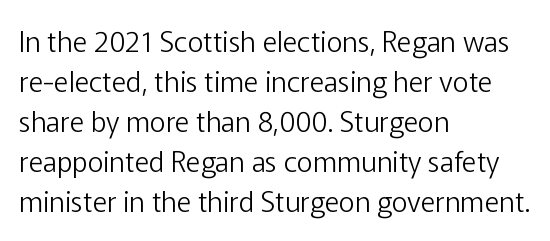
The image shows 28 px light sans-serif type, upright; set left-aligned, normal line spacing (1.43x), normal letter spacing, not underlined; low stroke contrast and a medium x-height.
